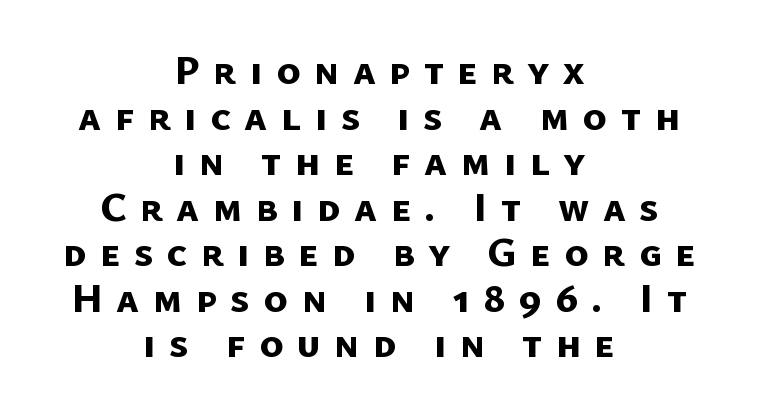
Nothing sits at the stroke ends, so this counts as sans-serif. The glyphs have the mass of a bold cut. Short note: letters widely spaced. Tightly led — the rows are bunched. Note the varied advance widths — an 'i' is clearly narrower than an 'm'. Lines of text with bare space underneath.
